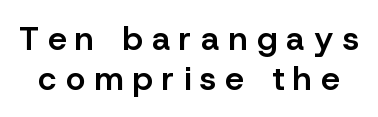
The image shows 33 px semibold sans-serif type, upright; set line spacing 1.2x, unusually wide letter spacing (+0.28 em), not underlined; low stroke contrast and a medium x-height.
